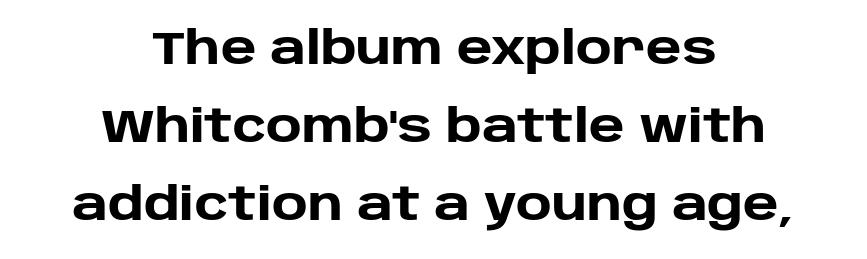
Q: Is the text bold? A: Yes.
Q: Is the text italic (slanted)? A: No, it is upright.
Q: Is the typeface a serif or a sans-serif typeface? A: Sans-serif.
Q: Is the text underlined? A: No.
Q: How is the paragraph aligned? A: Centered.
Q: Is the spacing between letters normal or unusually wide? A: Normal.
Q: Width (condensed, normal, or wide)? A: Normal.
Q: Stroke contrast? A: Low.
Q: x-height? A: Large.
Q: Monospaced? A: No.
